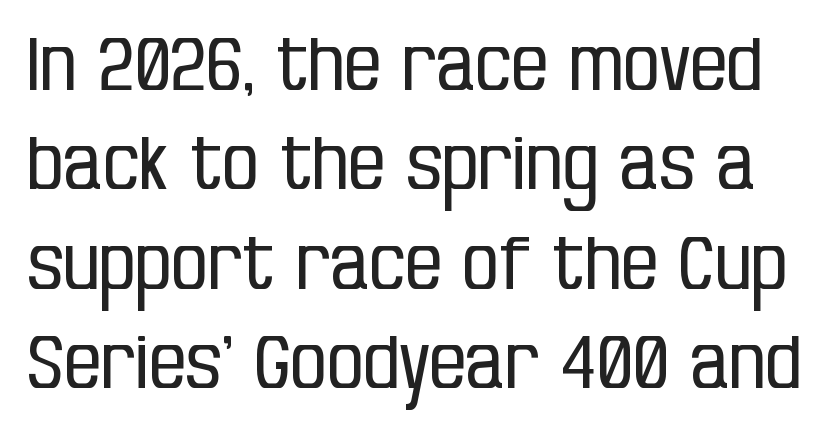
The image shows 73 px regular-weight, condensed sans-serif type, upright; set normal line spacing (1.36x), normal letter spacing, not underlined; low stroke contrast and a large x-height.
